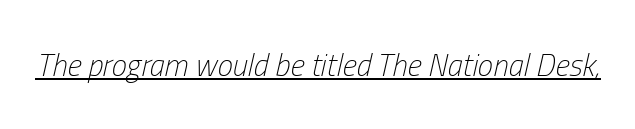
Q: Is the text bold? A: No.
Q: Is the text italic (slanted)? A: Yes, it leans right by about 13 degrees.
Q: Is the text underlined? A: Yes.
Q: Is the spacing between letters normal or unusually wide? A: Normal.
Q: Width (condensed, normal, or wide)? A: Condensed.
Q: Stroke contrast? A: Low.
Q: x-height? A: Medium.
Q: Monospaced? A: No.
